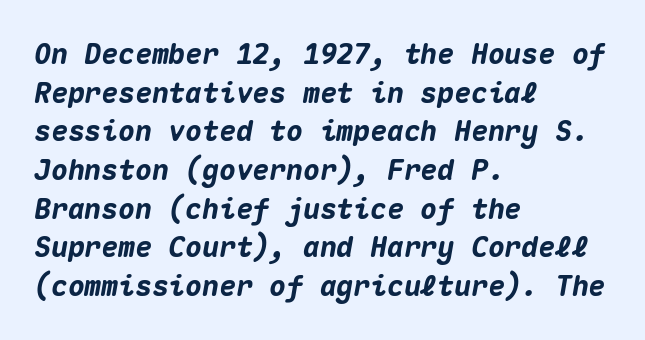
Left-aligned paragraph, ragged on the right. The face used here is rendered with its standard letterfit. If you measured baseline to baseline, you'd find a middling distance. The glyphs are unaccompanied by any horizontal stroke below them. Caption: bold face, heavy strokes. An italicized treatment has been applied to the whole sample.
